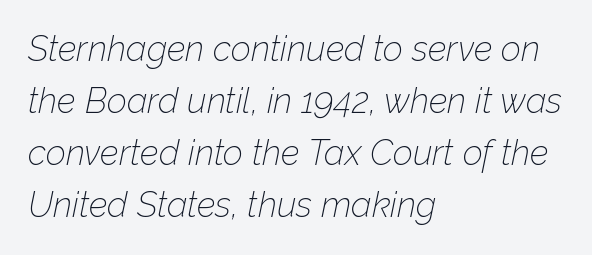
If you drew a line through each stem, it would be angled. Think of a printed novel: that variable character pitch is what you see here. Weight: not bold — regular or lighter. Nobody touched the tracking dial on this one.
